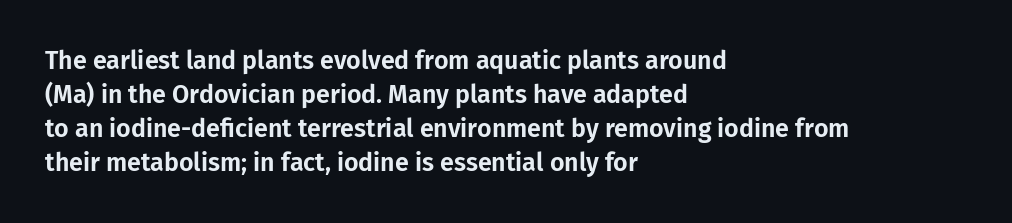
The image shows 25 px text type, upright; set left-aligned, normal line spacing (1.36x), normal letter spacing, not underlined.
